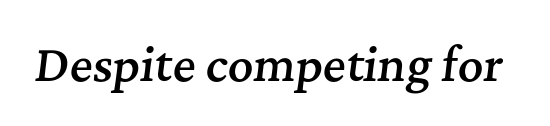
{"serif": "yes", "italic": "yes", "lean": "right", "slant_degrees": 7, "bold": "semi", "weight": "semibold", "width": "normal", "stroke_contrast": "medium", "x_height": "medium", "monospaced": "no", "underline": "no", "letter_spacing": "normal", "letter_spacing_em": 0.0, "glyph_px": 44}
